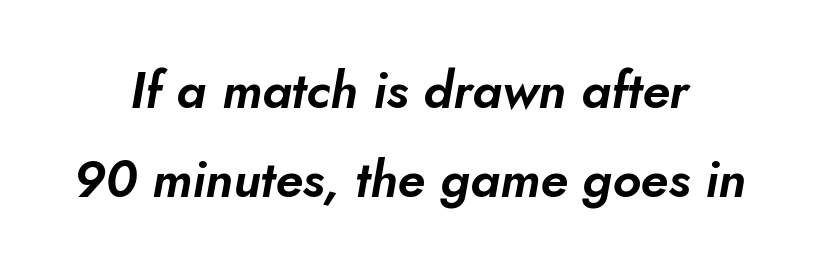
{"italic": "yes", "lean": "right", "slant_degrees": 5, "width": "normal", "stroke_contrast": "low", "x_height": "small", "monospaced": "no", "underline": "no", "align": "center", "line_spacing_ratio": 1.75, "letter_spacing": "normal", "letter_spacing_em": 0.0, "glyph_px": 51}
